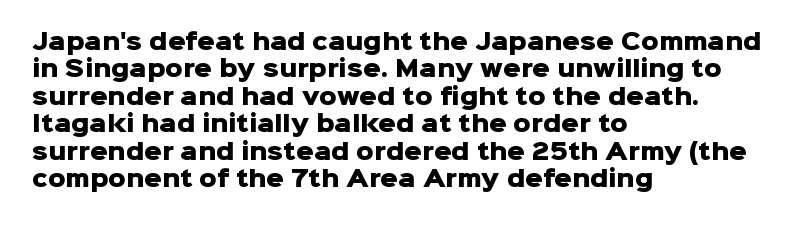
Q: Is the text bold? A: Yes.
Q: Is the text italic (slanted)? A: No, it is upright.
Q: Is the text underlined? A: No.
Q: How is the paragraph aligned? A: Left-aligned.
Q: Is the spacing between letters normal or unusually wide? A: Normal.
Q: Is the spacing between lines tight, normal or loose? A: Normal.
